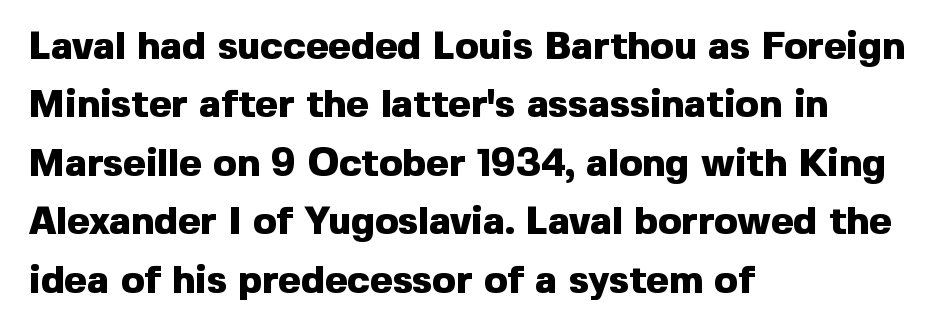
The image shows 39 px heavy sans-serif type, upright; set left-aligned, normal line spacing (1.5x), normal letter spacing, not underlined; a medium x-height.
